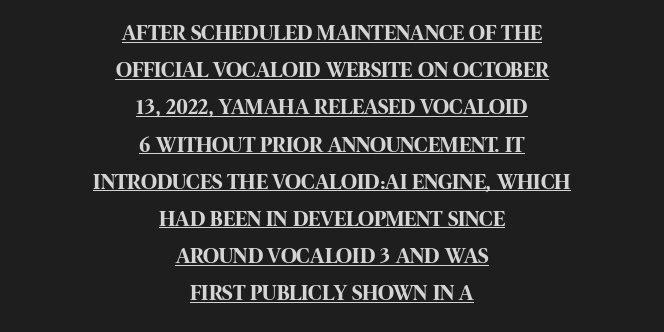
Q: Is the text bold? A: Yes.
Q: Is the text italic (slanted)? A: No, it is upright.
Q: Is the text underlined? A: Yes.
Q: How is the paragraph aligned? A: Centered.
Q: Is the spacing between letters normal or unusually wide? A: Normal.
Q: Is the spacing between lines tight, normal or loose? A: Normal.
